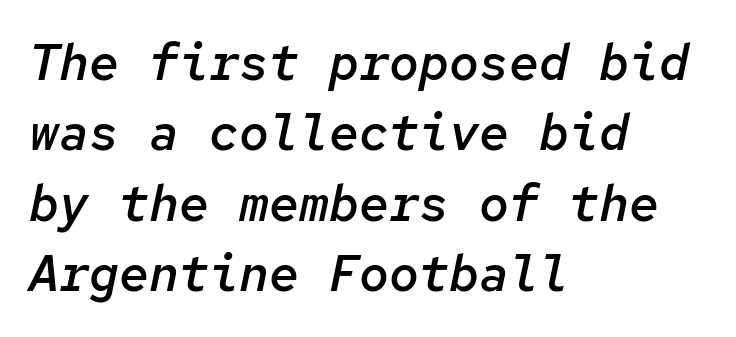
A typesetter would call this leading conventional body-copy spacing. These lines are set flush left with a ragged right edge. These lines are rendered in a fixed-pitch font. Compared with ordinary roman type, these characters are visibly tilted.
